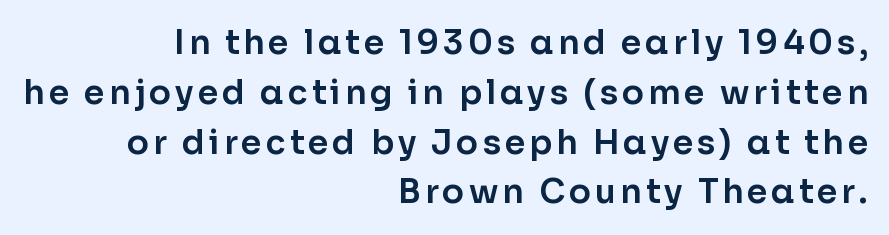
{"serif": "no", "italic": "no", "width": "normal", "stroke_contrast": "low", "x_height": "medium", "monospaced": "no", "underline": "no", "align": "right", "line_spacing": "normal", "line_spacing_ratio": 1.51, "glyph_px": 33}
